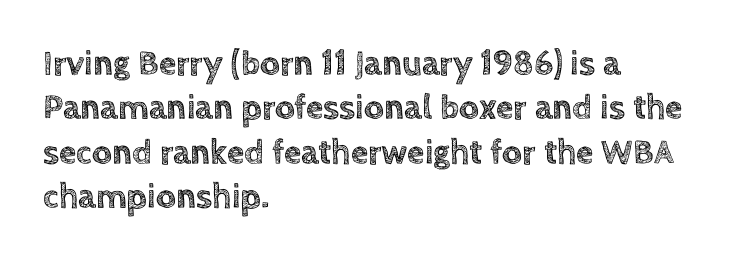
{"italic": "no", "width": "normal", "x_height": "large", "monospaced": "no", "underline": "no", "align": "left", "line_spacing": "normal", "line_spacing_ratio": 1.27, "letter_spacing": "normal", "letter_spacing_em": 0.0, "glyph_px": 35}
